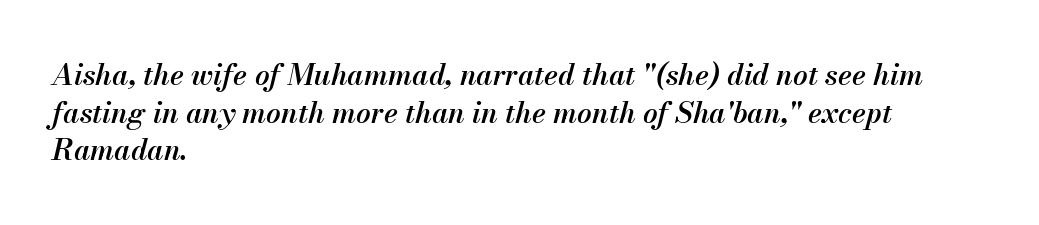
{"italic": "yes", "lean": "right", "slant_degrees": 13, "bold": "semi", "weight": "semibold", "width": "normal", "stroke_contrast": "medium", "x_height": "small", "monospaced": "no", "underline": "no", "align": "left", "line_spacing": "normal", "line_spacing_ratio": 1.3, "letter_spacing": "normal", "letter_spacing_em": 0.0, "glyph_px": 29}
